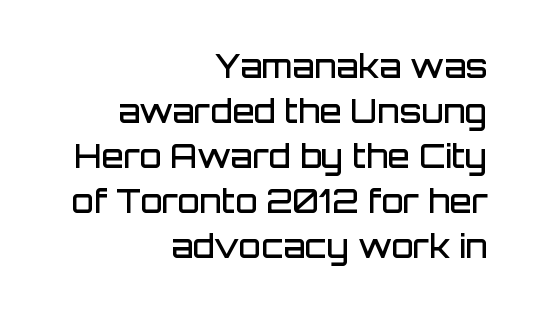
The image shows 32 px semibold sans-serif type, upright; set right-aligned, normal line spacing (1.41x), normal letter spacing, not underlined; low stroke contrast and a large x-height.
